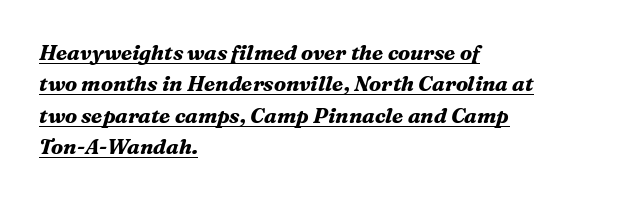
Q: Is the text bold? A: Yes.
Q: Is the text italic (slanted)? A: Yes, it leans right by about 16 degrees.
Q: Is the text underlined? A: Yes.
Q: How is the paragraph aligned? A: Left-aligned.
Q: Is the spacing between letters normal or unusually wide? A: Normal.
Q: Is the spacing between lines tight, normal or loose? A: Normal.
